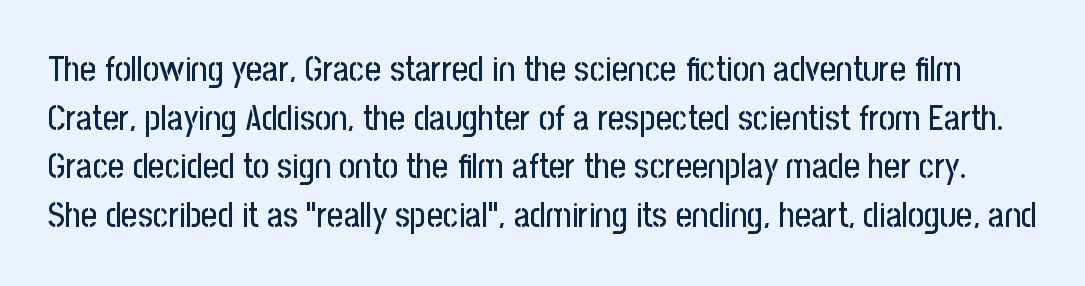
Q: Is the text italic (slanted)? A: No, it is upright.
Q: Is the typeface a serif or a sans-serif typeface? A: Sans-serif.
Q: Is the text underlined? A: No.
Q: Is the spacing between letters normal or unusually wide? A: Normal.
Q: Is the spacing between lines tight, normal or loose? A: Normal.
Q: Width (condensed, normal, or wide)? A: Condensed.
Q: Stroke contrast? A: Low.
Q: x-height? A: Medium.
Q: Monospaced? A: No.
